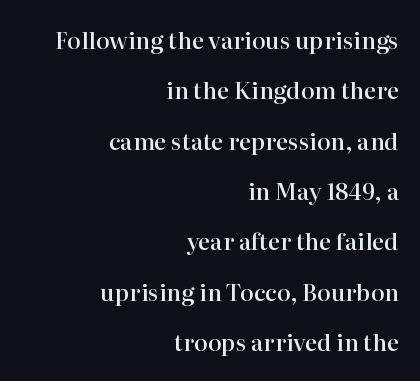
The image shows 23 px text type, upright; set right-aligned, loose line spacing (2.19x), normal letter spacing, not underlined.
